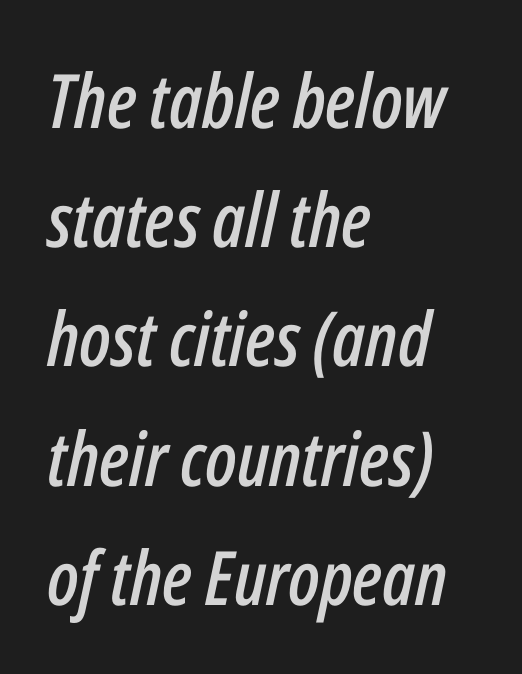
This sample has the flowing, uneven cadence of proportional lettering. This sample keeps an unexceptional amount of space between lines. The space beneath each line is pristine and unruled. In CSS terms this would be text-align: left. You could call the tracking neutral — neither tight nor loose.
